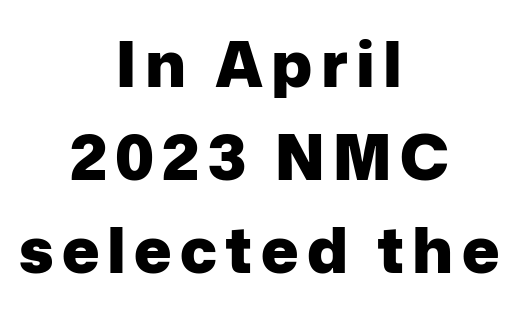
Q: Is the text bold? A: Yes.
Q: Is the text italic (slanted)? A: No, it is upright.
Q: Is the typeface a serif or a sans-serif typeface? A: Sans-serif.
Q: Is the text underlined? A: No.
Q: How is the paragraph aligned? A: Centered.
Q: Is the spacing between lines tight, normal or loose? A: Normal.
Q: Width (condensed, normal, or wide)? A: Normal.
Q: Stroke contrast? A: Low.
Q: x-height? A: Medium.
Q: Monospaced? A: No.
